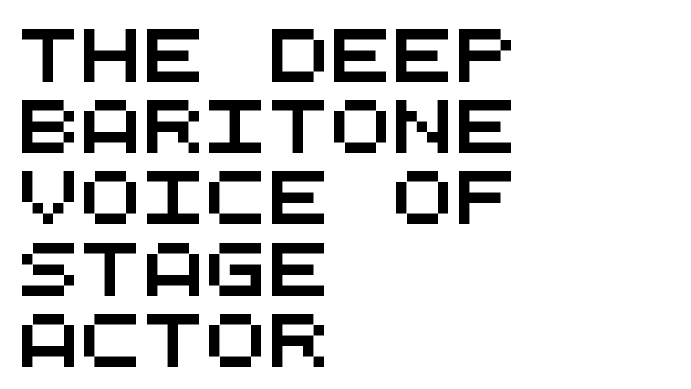
The image shows 52 px wide sans-serif type, monospaced; set left-aligned, normal line spacing (1.37x), normal letter spacing, not underlined; medium stroke contrast and a large x-height.
